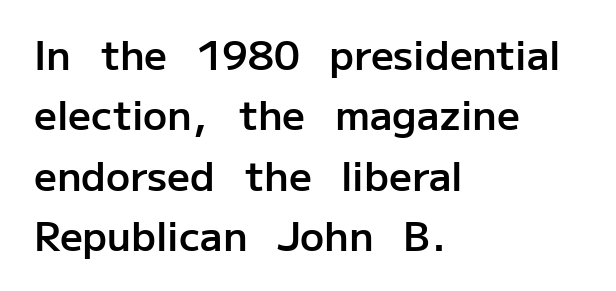
The image shows 40 px semibold sans-serif type, upright; set left-aligned, normal line spacing (1.51x), normal letter spacing, not underlined; low stroke contrast and a medium x-height.
